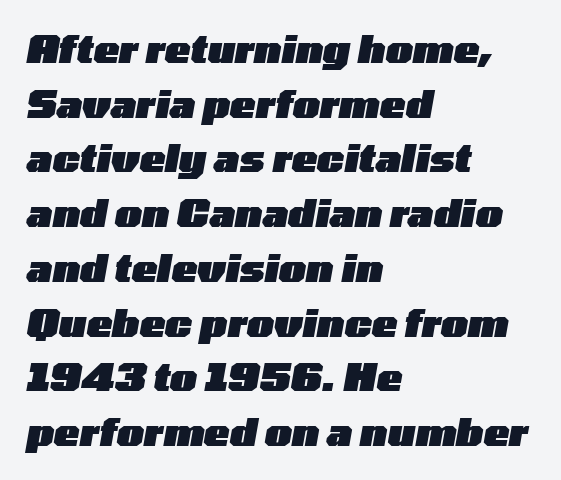
The image shows 38 px heavy, wide type, italic (leaning right); set left-aligned, normal line spacing (1.44x), normal letter spacing, not underlined; low stroke contrast and a medium x-height.
